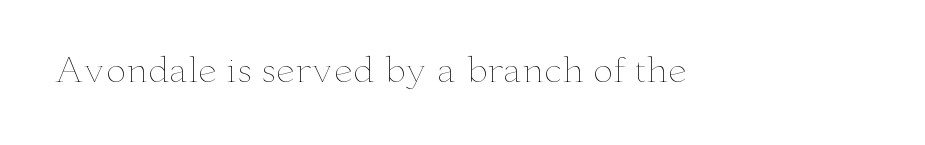
Stroke mass is kept to a normal reading level or below. This rendering leaves character spacing at its baseline value. The face used here is proportionally spaced, like ordinary book or web type. The words here are not underlined. When letters stand straight like this, we call the style roman or upright.
